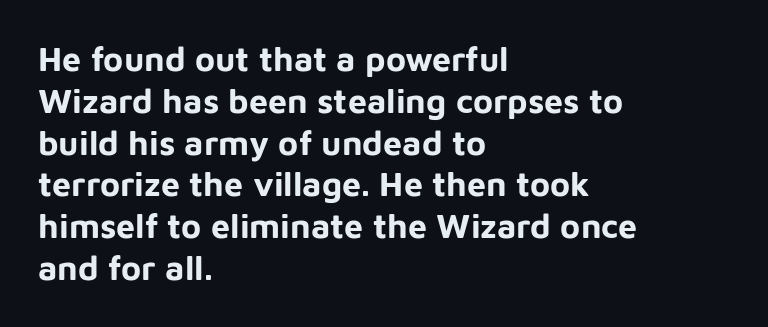
{"serif": "no", "italic": "no", "bold": "yes", "weight": "bold", "width": "normal", "stroke_contrast": "low", "x_height": "medium", "monospaced": "no", "underline": "no", "align": "left", "line_spacing_ratio": 1.23, "letter_spacing": "normal", "letter_spacing_em": 0.0, "glyph_px": 34}
